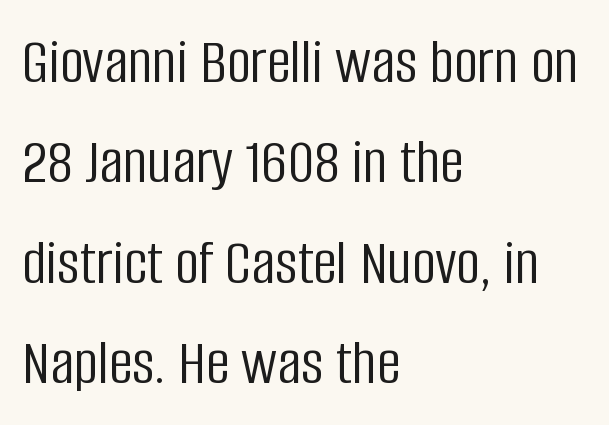
The image shows 66 px light, condensed sans-serif type, upright; set left-aligned, normal line spacing (1.52x), normal letter spacing, not underlined; low stroke contrast and a large x-height.
